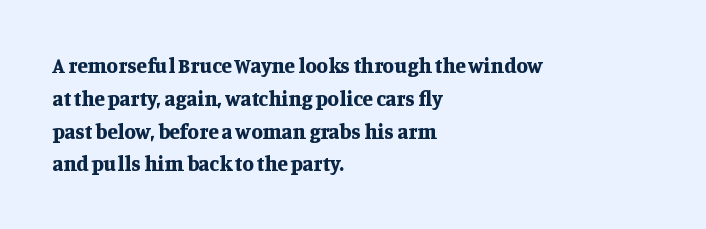
Q: Is the text bold? A: Yes.
Q: Is the text italic (slanted)? A: No, it is upright.
Q: Is the text underlined? A: No.
Q: How is the paragraph aligned? A: Left-aligned.
Q: Is the spacing between letters normal or unusually wide? A: Normal.
Q: Is the spacing between lines tight, normal or loose? A: Normal.
